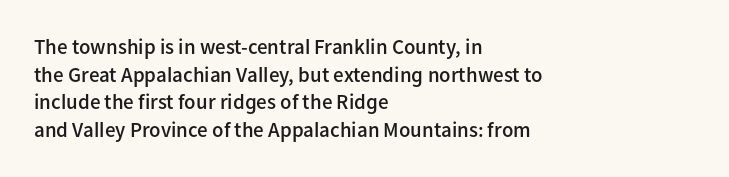
The image shows 21 px text type, upright; set left-aligned, normal line spacing (1.31x), normal letter spacing, not underlined.
